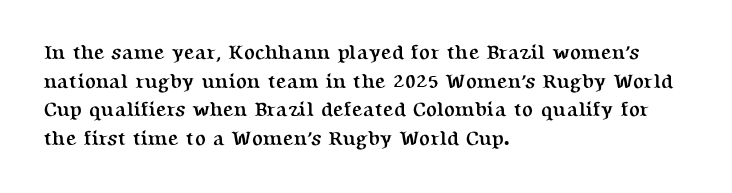
{"italic": "no", "bold": "yes", "underline": "no", "align": "left", "line_spacing": "normal", "line_spacing_ratio": 1.43, "letter_spacing": "normal", "letter_spacing_em": 0.0, "glyph_px": 20}
